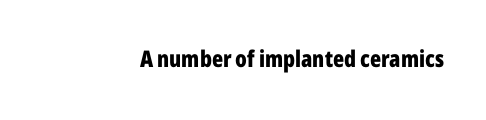
Notice how thick the strokes are: this is what a full bold looks like. In terms of letterspacing, this is plain default setting. The specimen omits any rule beneath the text block's lines. The lettering stays uniformly vertical, giving the passage a roman look.
